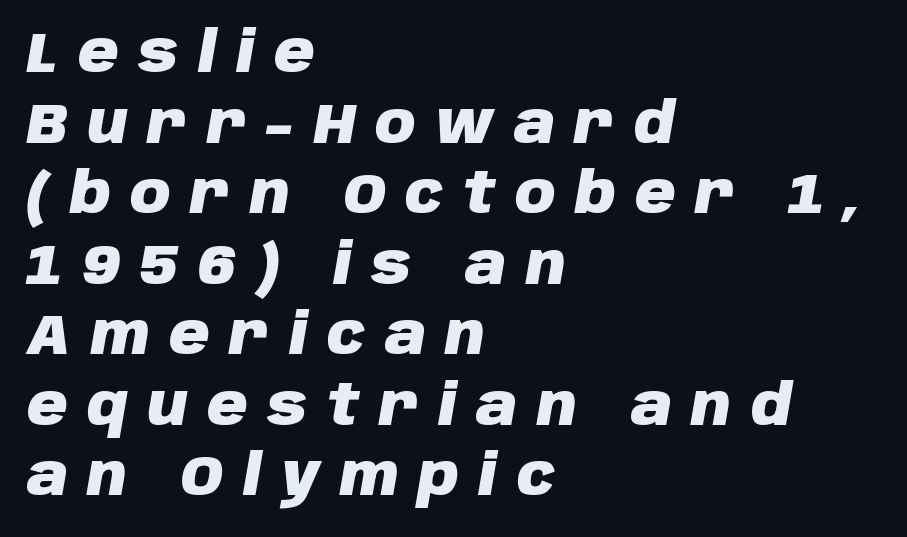
Words appear elongated and porous because spacing is wide. Looks like regular typesetting: each glyph gets only the width it needs. Anything drawn beneath the words? Only blank space. Pretty heavy lettering here — definitely bold. The vertical gap from one line to the next is medium. Short and long lines alike share a common starting point at left.
